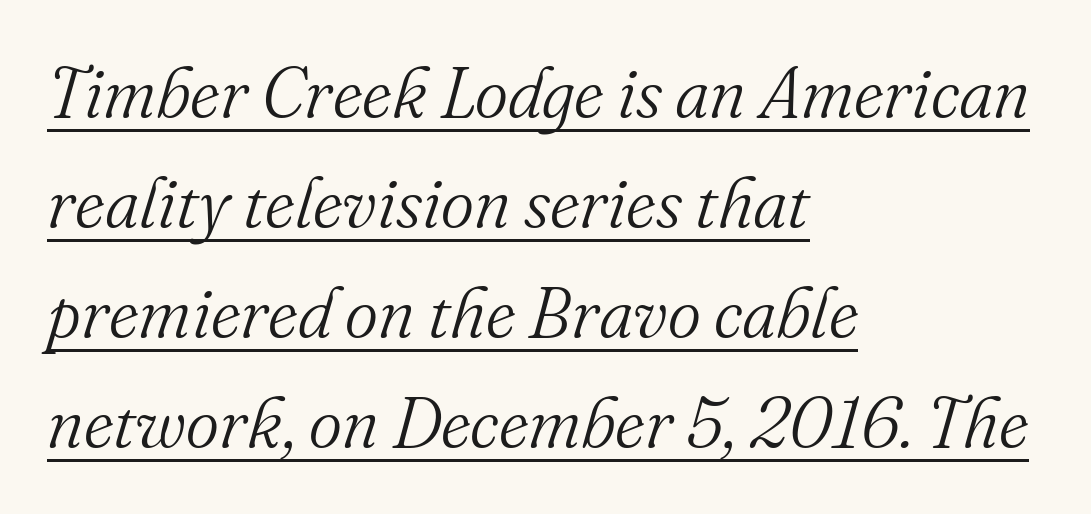
Q: Is the text bold? A: No.
Q: Is the text italic (slanted)? A: Yes, it leans right by about 16 degrees.
Q: Is the typeface a serif or a sans-serif typeface? A: Serif.
Q: Is the text underlined? A: Yes.
Q: How is the paragraph aligned? A: Left-aligned.
Q: Is the spacing between letters normal or unusually wide? A: Normal.
Q: Is the spacing between lines tight, normal or loose? A: Normal.
Q: Width (condensed, normal, or wide)? A: Normal.
Q: Stroke contrast? A: Medium.
Q: x-height? A: Small.
Q: Monospaced? A: No.
